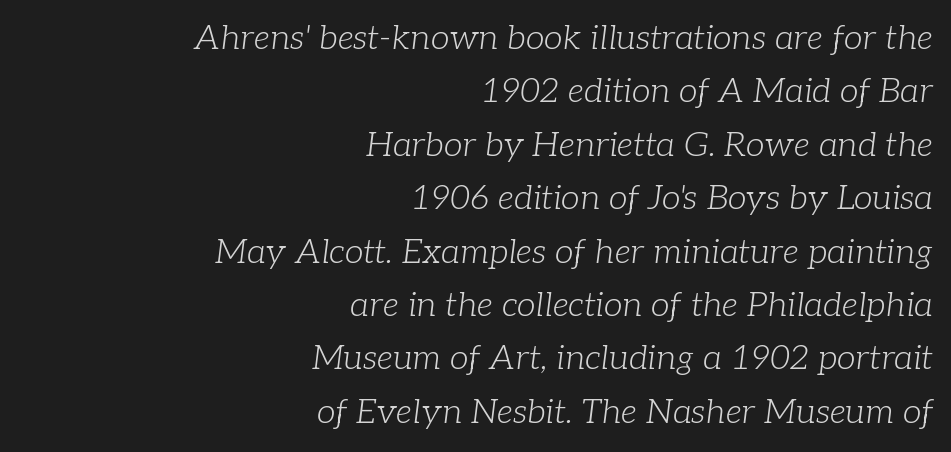
Would a proofreader flag this as italicized? Yes. No chunkiness to these letters — they're not bold. Default kerning and tracking; the words read as compact shapes. Underlining? Definitely not there.
